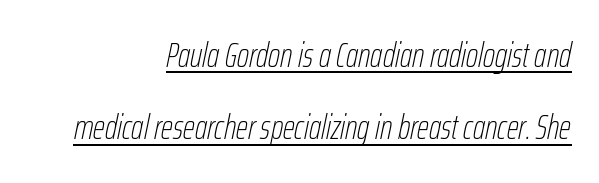
{"italic": "yes", "lean": "right", "slant_degrees": 12, "bold": "no", "weight": "thin", "width": "condensed", "stroke_contrast": "low", "x_height": "medium", "monospaced": "no", "underline": "yes", "align": "right", "line_spacing": "loose", "line_spacing_ratio": 2.13, "letter_spacing": "normal", "letter_spacing_em": 0.0, "glyph_px": 34}
